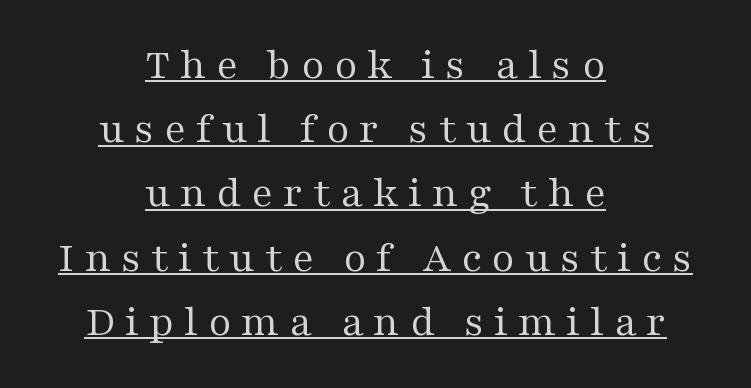
The image shows 44 px regular-weight, wide serif type, upright; set centered, normal line spacing (1.46x), unusually wide letter spacing (+0.22 em), underlined; medium stroke contrast and a medium x-height.
